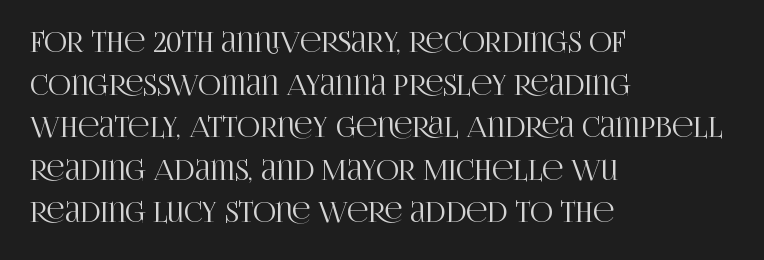
The image shows 28 px condensed serif type, upright; set left-aligned, normal line spacing (1.52x), normal letter spacing, not underlined; high stroke contrast and a large x-height.
